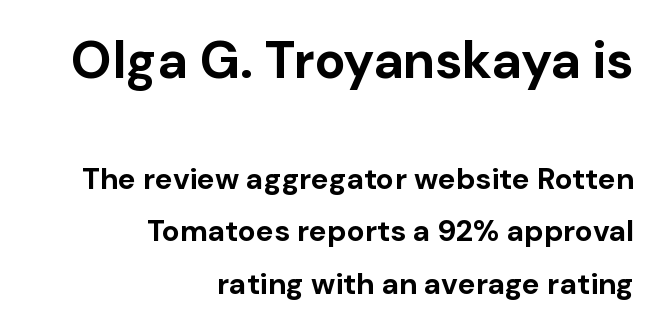
The image shows 52 px bold sans-serif type, upright; set right-aligned, line spacing 1.75x, normal letter spacing, not underlined; the first (top) block is 1.73x larger; low stroke contrast and a medium x-height.
